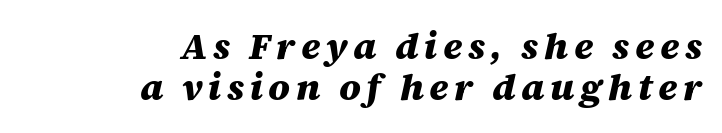
Visually the block forms a straight wall on the right and a jagged coastline on the left. Check under the words: just untouched page. Rows of type sit shoulder to shoulder in the vertical direction. What weight is shown? A full bold with thick strokes.
